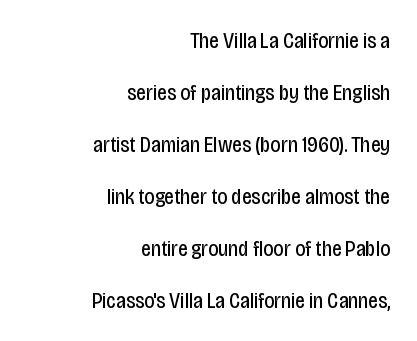
Does the copy run flush right? Yes — the right margin is perfectly even. The space directly below the letters is spotless. The horizontal fit of the characters is conventional and even. The typeface has the unassuming heft of standard copy or less. The lettering stays uniformly vertical, giving the passage a roman look.
